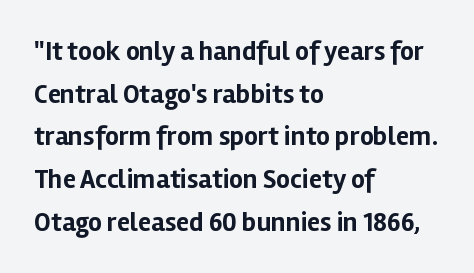
{"italic": "no", "bold": "yes", "underline": "no", "align": "left", "line_spacing": "normal", "line_spacing_ratio": 1.58, "letter_spacing": "normal", "letter_spacing_em": 0.0, "glyph_px": 27}
